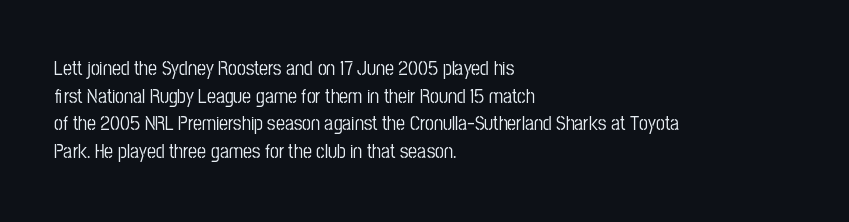
Q: Is the text italic (slanted)? A: No, it is upright.
Q: Is the text underlined? A: No.
Q: How is the paragraph aligned? A: Left-aligned.
Q: Is the spacing between letters normal or unusually wide? A: Normal.
Q: Is the spacing between lines tight, normal or loose? A: Normal.
